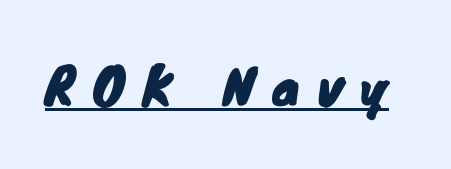
Honestly, the underline is the first thing you notice here. I'd call this a sans setting — the letters go barefoot. Character widths vary here, with narrow letters taking less room than wide ones. Glyph-to-glyph distance is far greater than everyday printed text.
